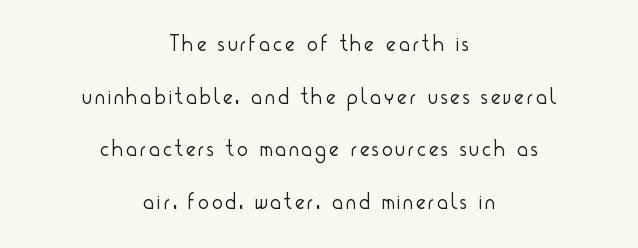
The image shows 23 px text type, upright; set centered, loose line spacing (2.29x), not underlined.
